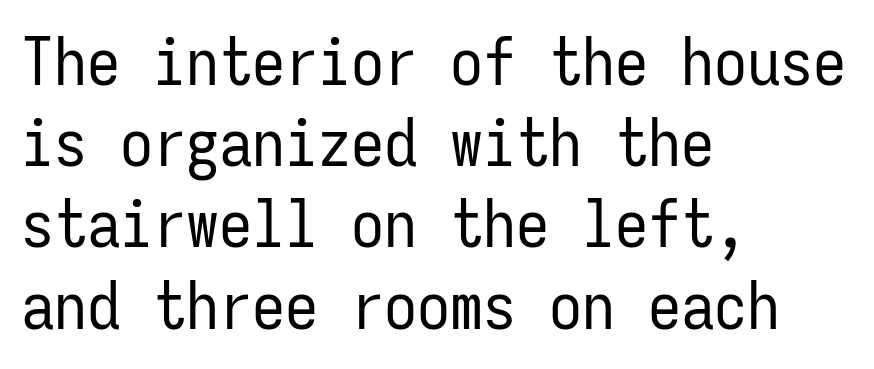
No word sits above an underline. The face used here is a sans, in the tradition of grotesques and geometrics. Looks like terminal output: every glyph gets an equal slot. No extra ink here — the face is not bold. The rag falls on the right side of this text block. How are the letters spaced? Ordinarily, with no added tracking.
